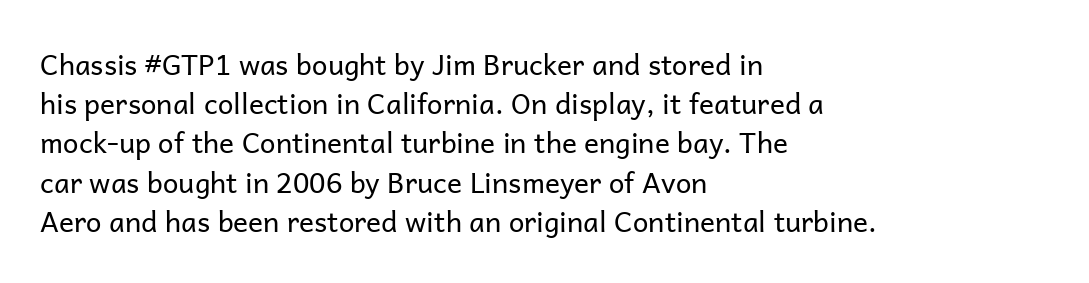
Vertically, the passage feels balanced, rows spaced as you'd expect. You can tell it's not italic because the verticals are truly vertical. This is sans-serif lettering, the kind often seen on screens and signage. Descenders are the only things crossing below the line.
